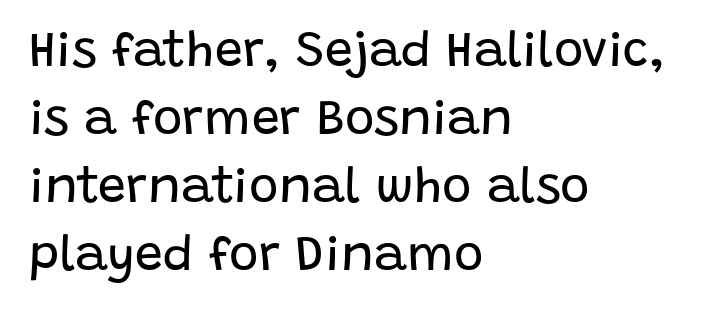
No word sits above an underline. This sample has the flowing, uneven cadence of proportional lettering. Quick note: not italic, upright. Are there feet on the stems? There aren't — it's a sans. Line beginnings align vertically; line endings do not. Summary of vertical rhythm: regular, with standard interline spacing.
